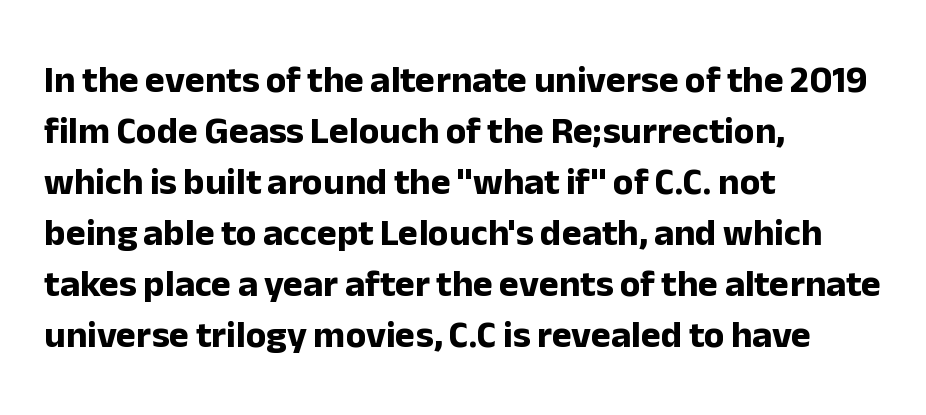
The text was rendered using a sans face with plain stroke endings. The lines sit at an ordinary, default distance from one another. Glance below the letters and you will spot only blank space. Its strokes are broad and dark, the hallmark of bold type.
